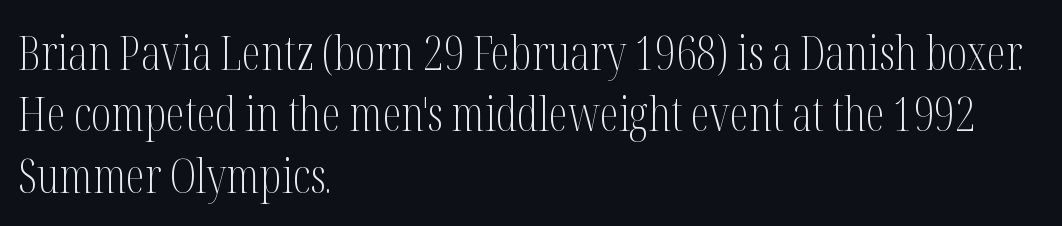
{"serif": "yes", "italic": "no", "bold": "no", "weight": "light", "width": "condensed", "stroke_contrast": "medium", "x_height": "medium", "monospaced": "no", "underline": "no", "align": "left", "line_spacing": "normal", "line_spacing_ratio": 1.28, "letter_spacing": "normal", "letter_spacing_em": 0.0, "glyph_px": 48}
